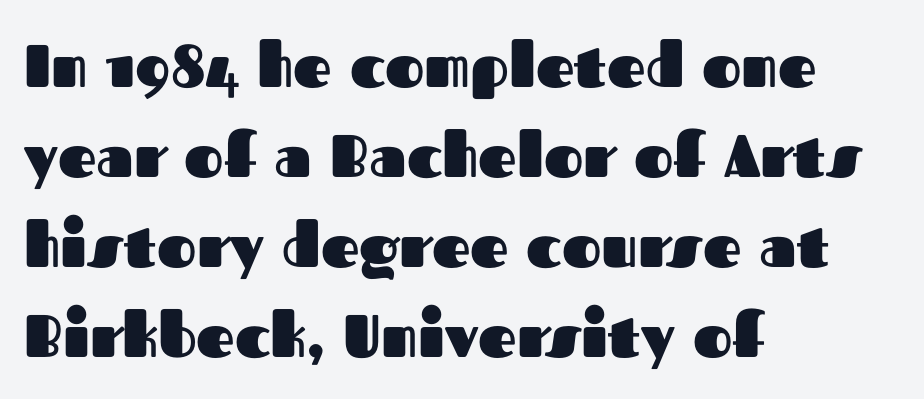
{"serif": "no", "italic": "no", "bold": "yes", "weight": "heavy", "width": "normal", "stroke_contrast": "medium", "x_height": "medium", "monospaced": "no", "underline": "no", "align": "left", "line_spacing": "normal", "line_spacing_ratio": 1.5, "letter_spacing": "normal", "letter_spacing_em": 0.0, "glyph_px": 60}
